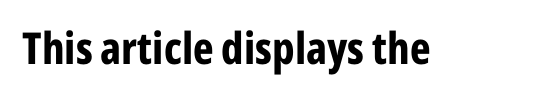
The font's upright variant was chosen for this text. The letters sit at their default tracking, neither squeezed nor spread. Weight check: bold — yes, fully. The glyphs in this specimen are sans serif. Letters rest on an invisible, unmarked baseline.
